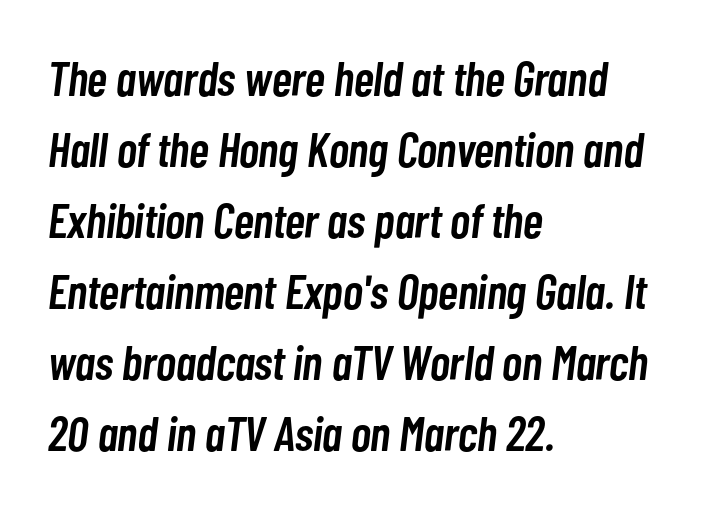
{"italic": "yes", "lean": "right", "slant_degrees": 7, "bold": "semi", "weight": "semibold", "width": "condensed", "stroke_contrast": "low", "x_height": "medium", "monospaced": "no", "underline": "no", "align": "left", "line_spacing": "normal", "line_spacing_ratio": 1.48, "letter_spacing": "normal", "letter_spacing_em": 0.0, "glyph_px": 48}
